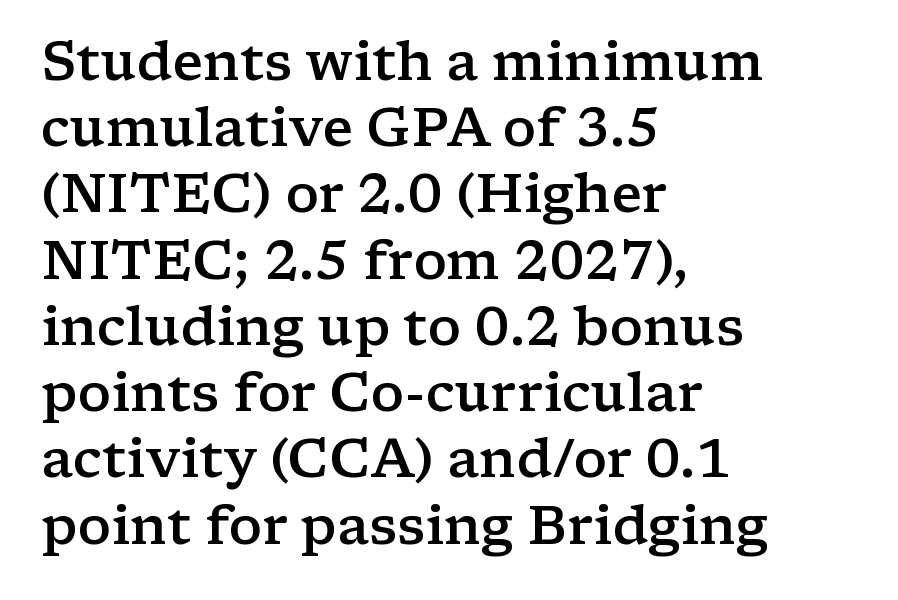
The image shows 53 px semibold, wide serif type, upright; set left-aligned, normal line spacing (1.25x), normal letter spacing, not underlined; low stroke contrast and a medium x-height.
